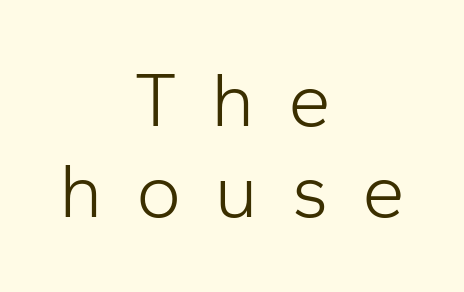
The rendering positions every line midway between the sides. Here the designer chose a conventional face with non-uniform glyph widths. Check under the words: just untouched page. Vertical strokes here are truly vertical.
